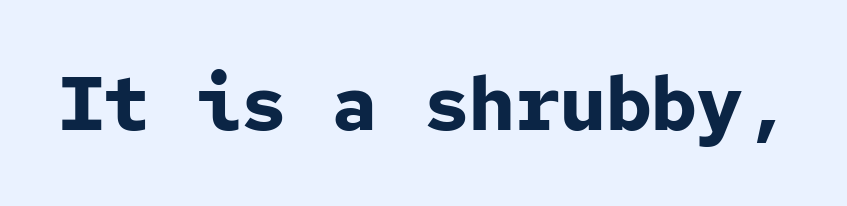
Check where the strokes stop: nothing finishes them off — pure sans. Rendered with straight, roman letterforms. This sample has the even, mechanical cadence of fixed-width lettering. This rendering leaves character spacing at its baseline value. Glance below the letters and you will spot only blank space. A full-strength bold gives these letters their thick strokes.
